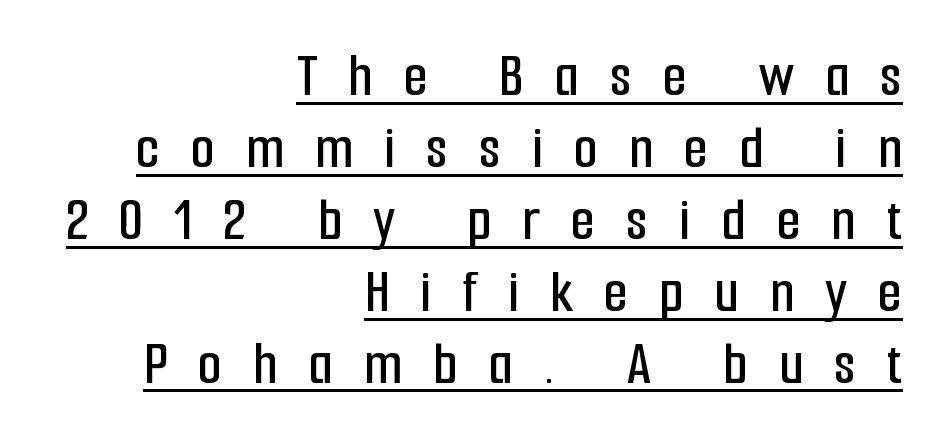
Q: Is the text italic (slanted)? A: No, it is upright.
Q: Is the typeface a serif or a sans-serif typeface? A: Sans-serif.
Q: Is the text underlined? A: Yes.
Q: How is the paragraph aligned? A: Right-aligned.
Q: Is the spacing between letters normal or unusually wide? A: Unusually wide.
Q: Width (condensed, normal, or wide)? A: Condensed.
Q: Stroke contrast? A: Low.
Q: x-height? A: Medium.
Q: Monospaced? A: No.
